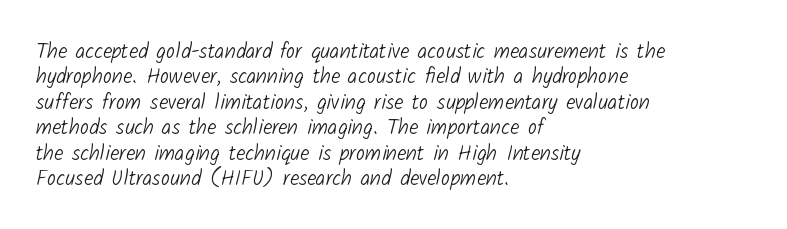
Stem width sits at or under what a default text font uses. Underline: absent. Does extra space separate the letters? No, they use regular spacing. Left-aligned paragraph, ragged on the right.
